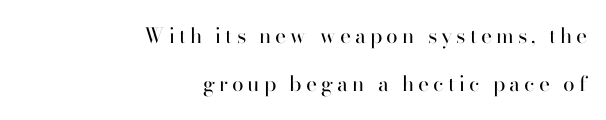
Right-aligned paragraph, ragged on the left. Nobody drew a line under any word here. This sample trades compactness for vertical openness between lines. Think standard paragraph weight, or any step lighter than that. Designer's note — italics off, roman on.
